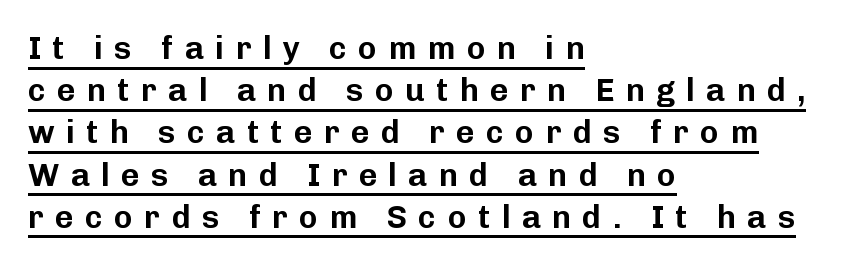
The image shows 32 px sans-serif type, upright; set left-aligned, normal line spacing (1.32x), unusually wide letter spacing (+0.35 em), underlined; low stroke contrast and a medium x-height.
